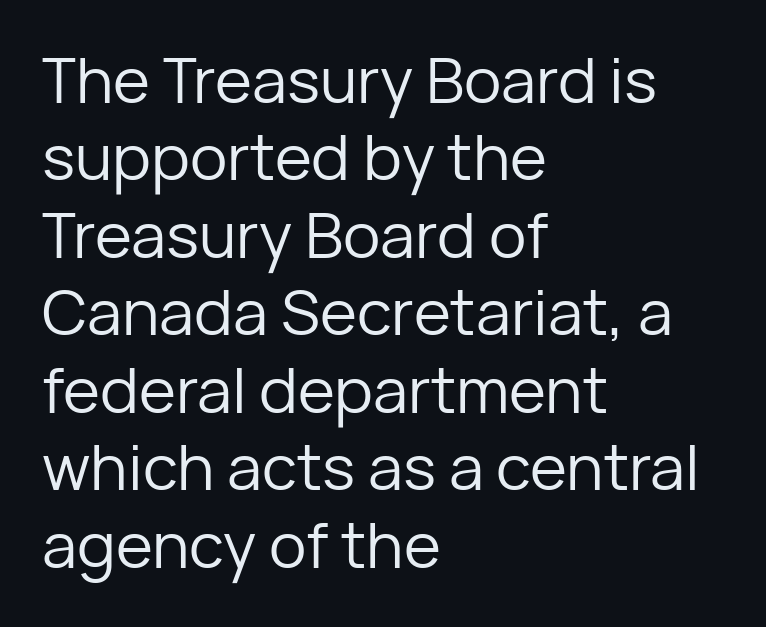
The image shows 63 px regular-weight sans-serif type, upright; set left-aligned, line spacing 1.23x, normal letter spacing, not underlined; low stroke contrast and a medium x-height.
